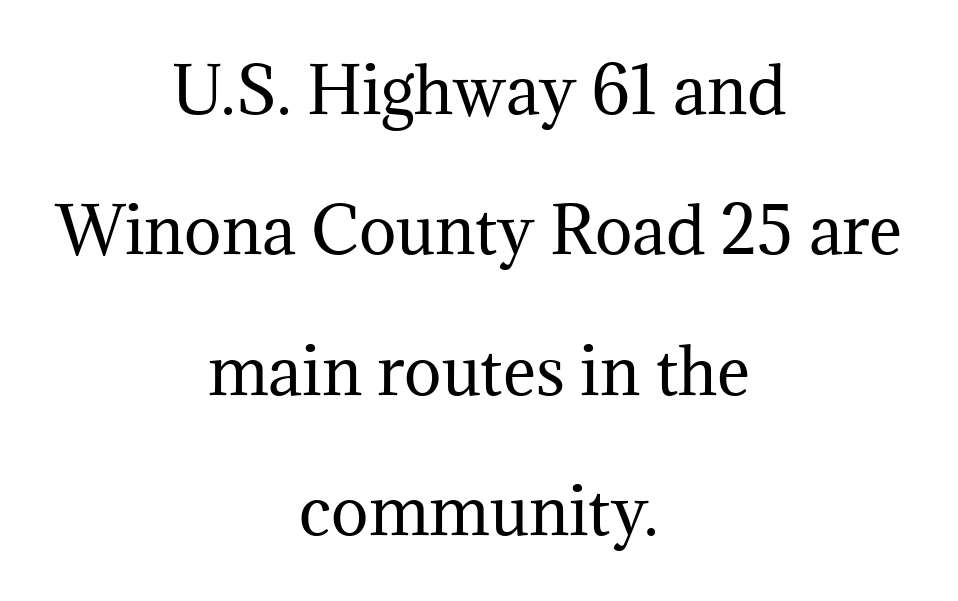
Q: Is the text bold? A: No.
Q: Is the text italic (slanted)? A: No, it is upright.
Q: Is the typeface a serif or a sans-serif typeface? A: Serif.
Q: Is the text underlined? A: No.
Q: How is the paragraph aligned? A: Centered.
Q: Is the spacing between letters normal or unusually wide? A: Normal.
Q: Is the spacing between lines tight, normal or loose? A: Loose.
Q: Width (condensed, normal, or wide)? A: Normal.
Q: Stroke contrast? A: Medium.
Q: x-height? A: Medium.
Q: Monospaced? A: No.
